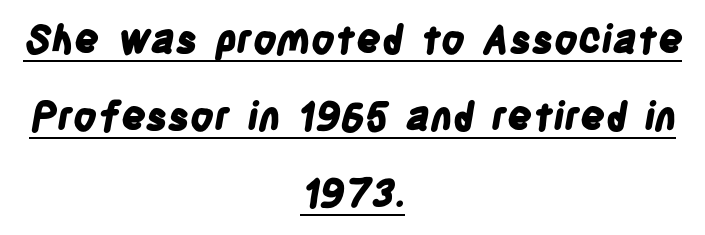
Q: Is the text bold? A: Yes.
Q: Is the typeface a serif or a sans-serif typeface? A: Sans-serif.
Q: Is the text underlined? A: Yes.
Q: How is the paragraph aligned? A: Centered.
Q: Is the spacing between letters normal or unusually wide? A: Normal.
Q: Is the spacing between lines tight, normal or loose? A: Loose.
Q: Width (condensed, normal, or wide)? A: Condensed.
Q: Stroke contrast? A: Low.
Q: x-height? A: Large.
Q: Monospaced? A: No.
